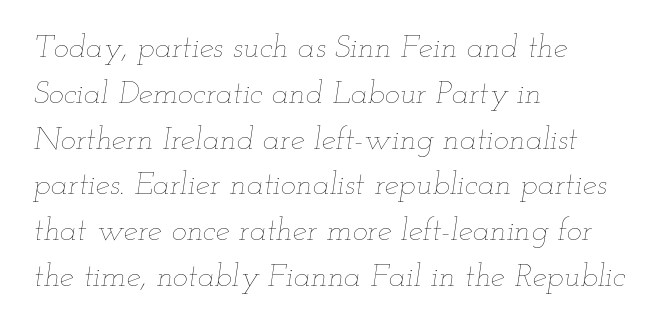
{"italic": "yes", "lean": "right", "slant_degrees": 12, "bold": "no", "weight": "thin", "width": "wide", "stroke_contrast": "low", "x_height": "small", "monospaced": "no", "underline": "no", "align": "left", "line_spacing": "normal", "line_spacing_ratio": 1.43, "letter_spacing": "normal", "letter_spacing_em": 0.0, "glyph_px": 32}
